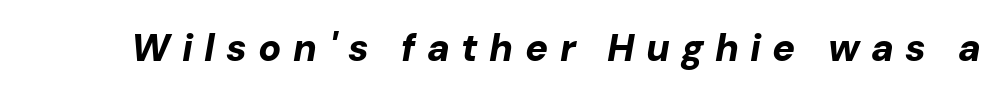
Q: Is the text bold? A: Yes.
Q: Is the text italic (slanted)? A: Yes, it leans right by about 10 degrees.
Q: Is the text underlined? A: No.
Q: Is the spacing between letters normal or unusually wide? A: Unusually wide.
Q: Width (condensed, normal, or wide)? A: Normal.
Q: Stroke contrast? A: Low.
Q: x-height? A: Medium.
Q: Monospaced? A: No.
